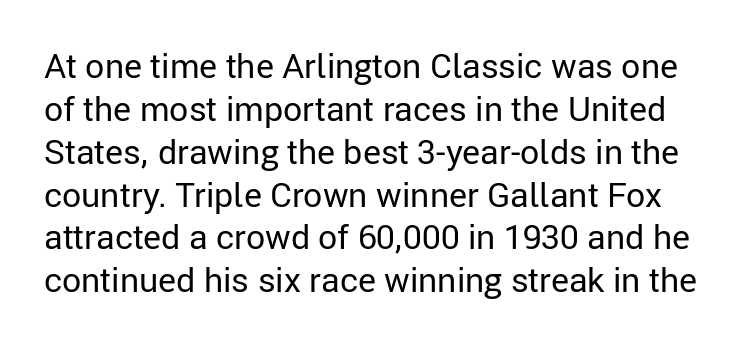
{"serif": "no", "italic": "no", "bold": "no", "weight": "regular", "width": "normal", "stroke_contrast": "low", "x_height": "medium", "monospaced": "no", "underline": "no", "line_spacing": "normal", "line_spacing_ratio": 1.26, "letter_spacing": "normal", "letter_spacing_em": 0.0, "glyph_px": 34}
